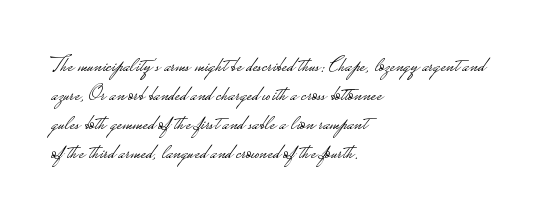
The image shows 22 px text type; set left-aligned, normal line spacing (1.32x), normal letter spacing, not underlined.
